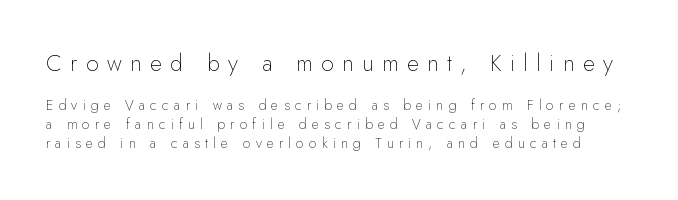
The image shows 23 px text type, upright; set normal line spacing (1.34x), unusually wide letter spacing (+0.37 em), not underlined; the first (top) block is 1.64x larger.
